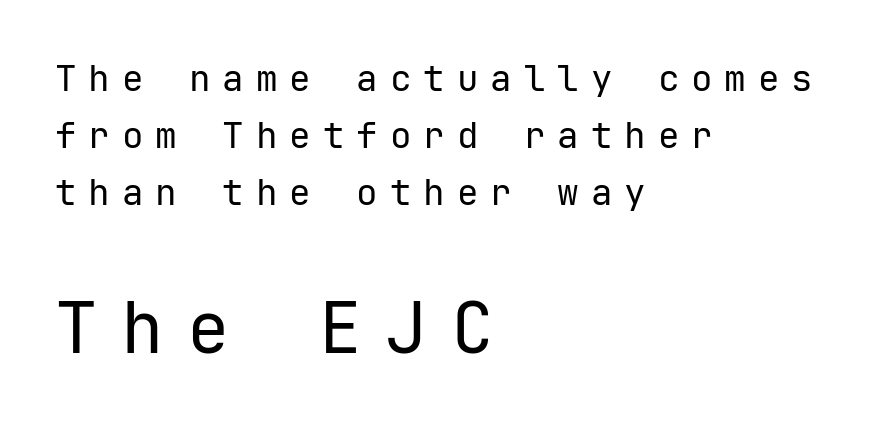
Is this a sans? Yes — the strokes have no serifs. Every character here occupies the same horizontal width, giving the sample a typewriter-like rhythm. Regarding leading, the lines here are spaced in the standard way. Each stroke keeps to a modest, everyday thickness or less. Letter spacing: wide. Between these two stacked blocks, the lower one wins on size.
